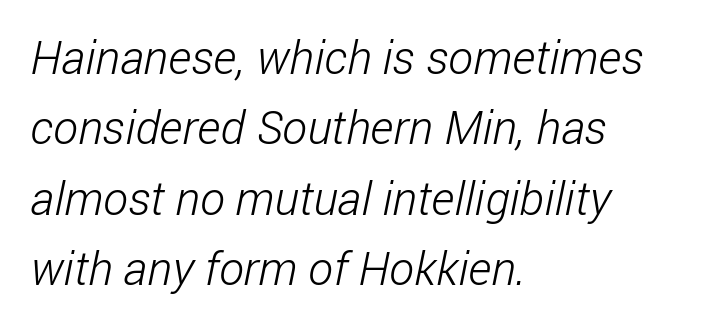
{"serif": "no", "bold": "no", "weight": "light", "width": "condensed", "stroke_contrast": "low", "x_height": "medium", "monospaced": "no", "underline": "no", "align": "left", "line_spacing": "normal", "line_spacing_ratio": 1.5, "letter_spacing": "normal", "letter_spacing_em": 0.0, "glyph_px": 47}
